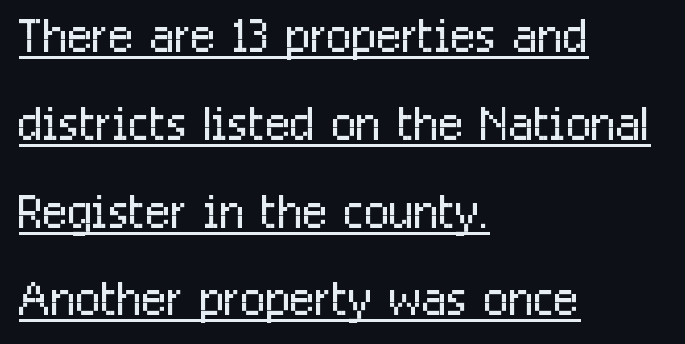
A rule runs beneath these lines of type. The face used here is a sans, in the tradition of grotesques and geometrics. The strokes are not fattened; the text isn't bold. The passage shown stacks its lines at a standard gap.
